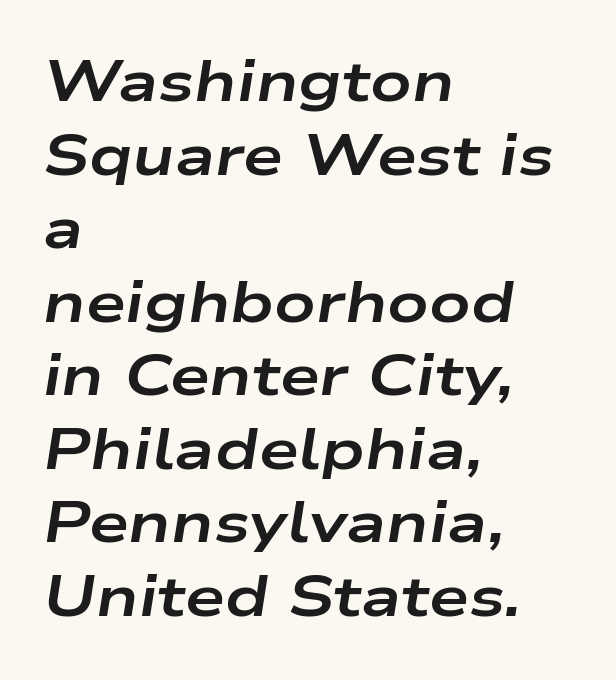
Q: Is the text bold? A: Yes.
Q: Is the text italic (slanted)? A: Yes, it leans right by about 9 degrees.
Q: Is the text underlined? A: No.
Q: How is the paragraph aligned? A: Left-aligned.
Q: Is the spacing between letters normal or unusually wide? A: Normal.
Q: Is the spacing between lines tight, normal or loose? A: Normal.
Q: Width (condensed, normal, or wide)? A: Wide.
Q: Stroke contrast? A: Low.
Q: x-height? A: Medium.
Q: Monospaced? A: No.
